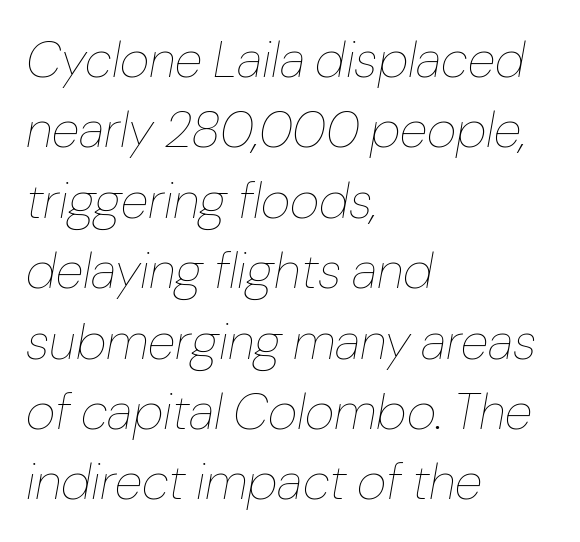
These glyphs show unthickened strokes, regular width or finer. Horizontal alignment here is leftward, the default for most running prose. Horizontal bands of white between lines are of average thickness. Compared with ordinary roman type, these characters are visibly tilted. The specimen omits any rule beneath the text block's lines.
